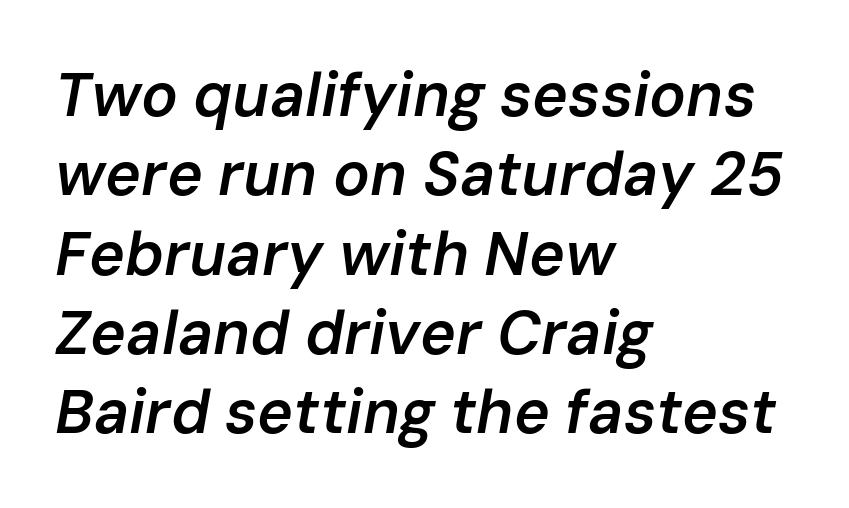
Q: Is the text bold? A: Semi-bold.
Q: Is the text italic (slanted)? A: Yes, it leans right by about 10 degrees.
Q: Is the text underlined? A: No.
Q: How is the paragraph aligned? A: Left-aligned.
Q: Is the spacing between letters normal or unusually wide? A: Normal.
Q: Is the spacing between lines tight, normal or loose? A: Normal.
Q: Width (condensed, normal, or wide)? A: Normal.
Q: Stroke contrast? A: Low.
Q: x-height? A: Medium.
Q: Monospaced? A: No.
